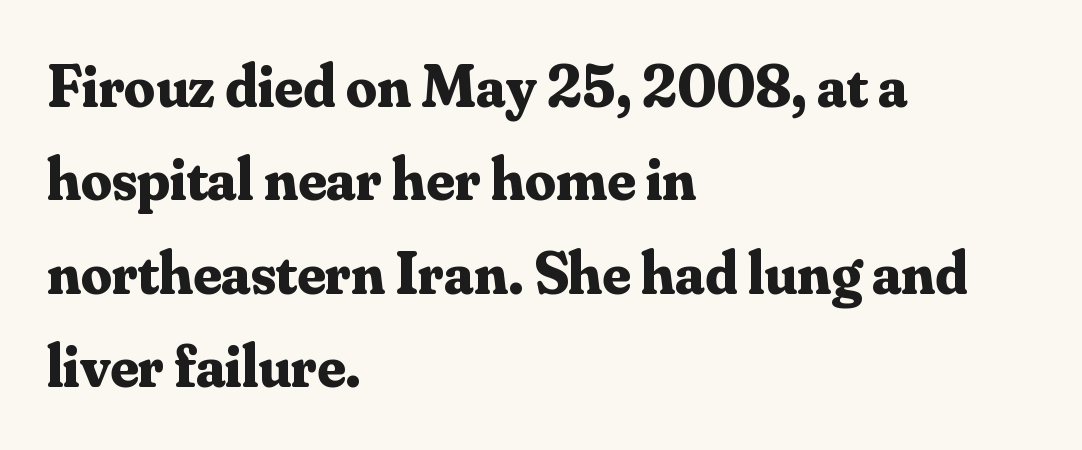
Q: Is the text bold? A: Yes.
Q: Is the text italic (slanted)? A: No, it is upright.
Q: Is the typeface a serif or a sans-serif typeface? A: Serif.
Q: Is the text underlined? A: No.
Q: How is the paragraph aligned? A: Left-aligned.
Q: Is the spacing between letters normal or unusually wide? A: Normal.
Q: Is the spacing between lines tight, normal or loose? A: Normal.
Q: Width (condensed, normal, or wide)? A: Normal.
Q: Stroke contrast? A: Medium.
Q: x-height? A: Small.
Q: Monospaced? A: No.
